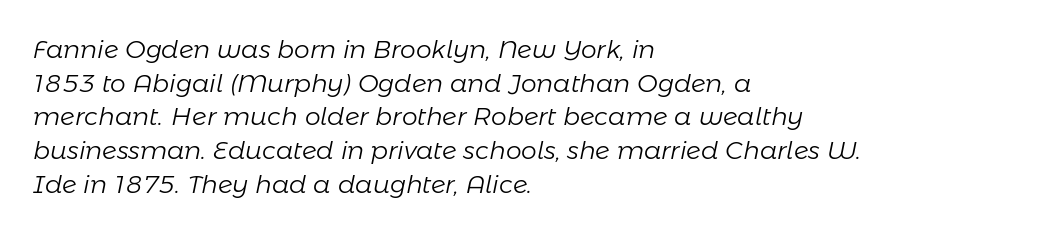
{"italic": "yes", "lean": "right", "slant_degrees": 11, "bold": "no", "underline": "no", "align": "left", "line_spacing": "normal", "line_spacing_ratio": 1.35, "letter_spacing": "normal", "letter_spacing_em": 0.0, "glyph_px": 25}
